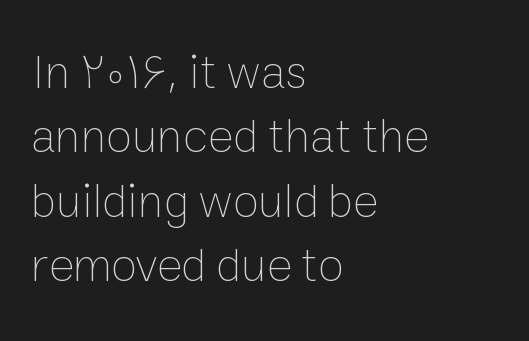
These glyphs show unthickened strokes, regular width or finer. Tracking value appears to be zero — textbook default spacing. The rendering uses natural spacing where letterforms have individual widths. This sample is left-justified, so line endings fall wherever the words run out. The designer left line spacing at the default. Unlike italic type, these characters show no tilt at all.
